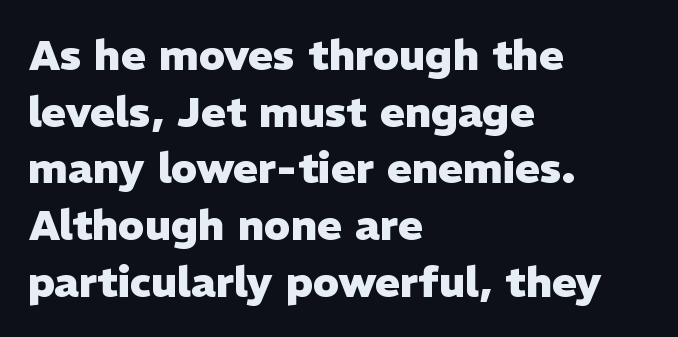
Q: Is the text bold? A: Yes.
Q: Is the text italic (slanted)? A: No, it is upright.
Q: Is the typeface a serif or a sans-serif typeface? A: Sans-serif.
Q: Is the text underlined? A: No.
Q: How is the paragraph aligned? A: Left-aligned.
Q: Is the spacing between letters normal or unusually wide? A: Normal.
Q: Is the spacing between lines tight, normal or loose? A: Normal.
Q: Width (condensed, normal, or wide)? A: Normal.
Q: Stroke contrast? A: Low.
Q: x-height? A: Medium.
Q: Monospaced? A: No.
